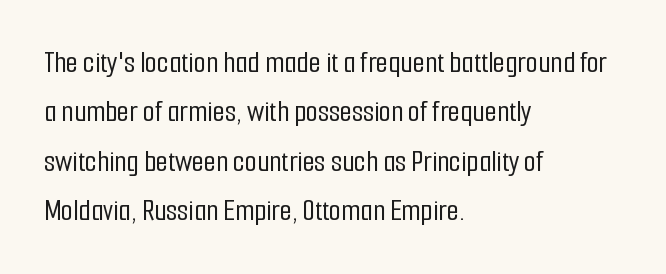
Q: Is the text italic (slanted)? A: No, it is upright.
Q: Is the typeface a serif or a sans-serif typeface? A: Sans-serif.
Q: Is the text underlined? A: No.
Q: How is the paragraph aligned? A: Left-aligned.
Q: Is the spacing between letters normal or unusually wide? A: Normal.
Q: Is the spacing between lines tight, normal or loose? A: Normal.
Q: Width (condensed, normal, or wide)? A: Condensed.
Q: Stroke contrast? A: Low.
Q: x-height? A: Medium.
Q: Monospaced? A: No.
